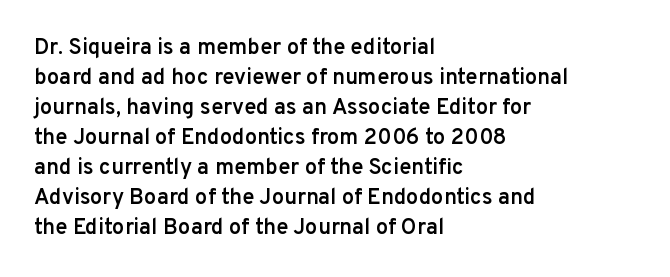
In terms of letterspacing, this is plain default setting. Underlining? Definitely not there. The rendering anchors every line to the left-hand side. Style check: upright.
